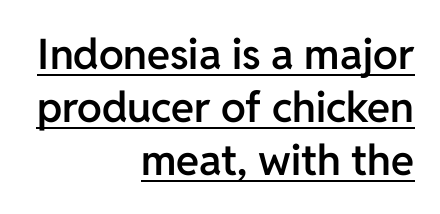
The image shows 42 px semibold sans-serif type, upright; set right-aligned, normal line spacing (1.26x), normal letter spacing, underlined; low stroke contrast and a medium x-height.
